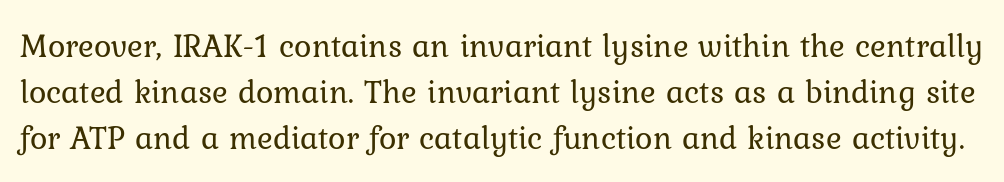
{"italic": "no", "bold": "no", "weight": "regular", "width": "normal", "stroke_contrast": "low", "x_height": "medium", "monospaced": "no", "underline": "no", "line_spacing": "normal", "line_spacing_ratio": 1.39, "letter_spacing": "normal", "letter_spacing_em": 0.0, "glyph_px": 33}
